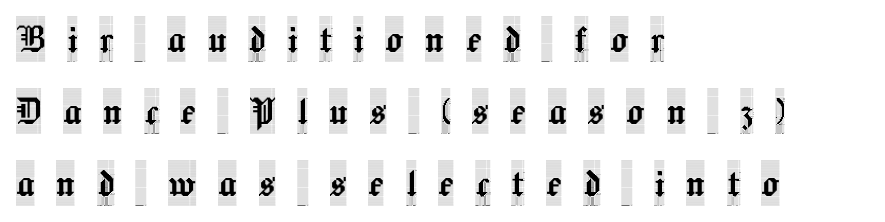
Posture: vertical. Every row of glyphs begins at an identical x-position on the left. This rendering widens character spacing well past its baseline value. Regarding serifs, this sample has them. Students, observe: this is what conventionally led text looks like. Spacing verdict: proportional, widths tailored to each character.
